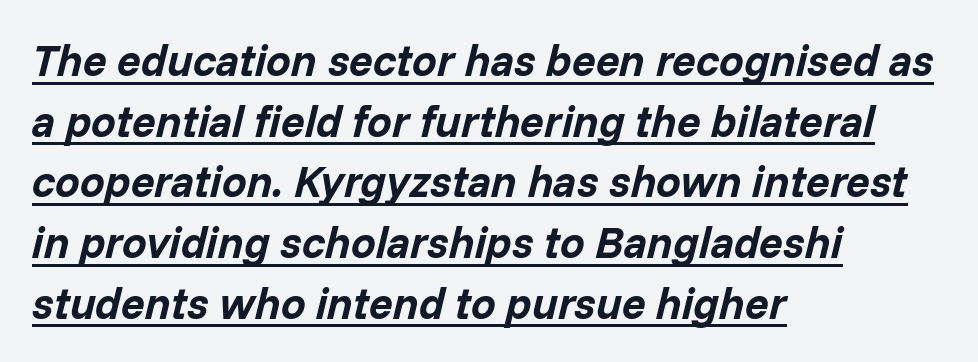
Vertically, the passage feels balanced, rows spaced as you'd expect. You could not count columns in this text — the font is proportionally spaced. The string is rendered with underlining switched on. Default kerning and tracking; the words read as compact shapes. Compared with a centered layout, this one pins lines to the left instead. What weight is shown? A full bold with thick strokes.
